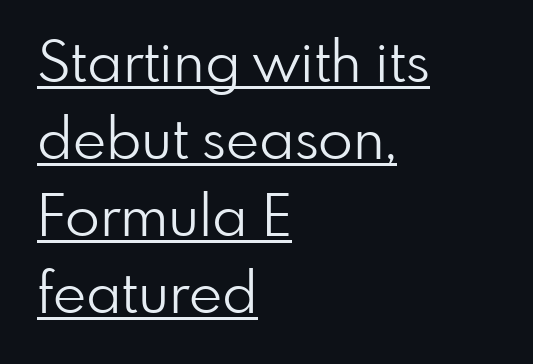
The weight tops out at a normal text grade. Character widths vary here, with narrow letters taking less room than wide ones. Is the block centered? No — it sits flush against the left margin. Ordinary non-slanted type is in use.
